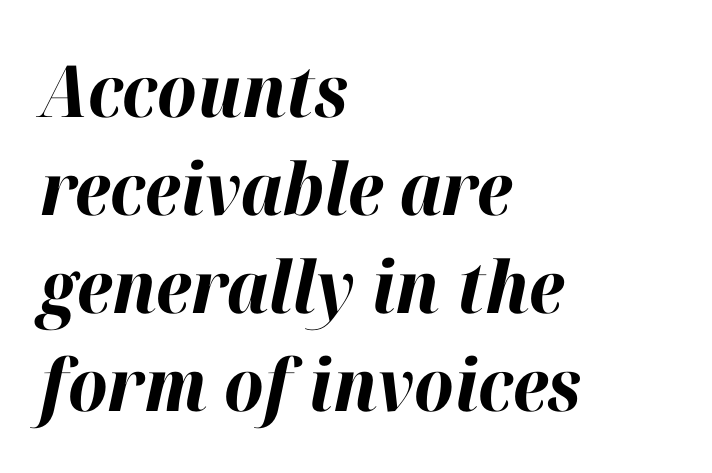
Q: Is the text bold? A: Yes.
Q: Is the text italic (slanted)? A: Yes, it leans right by about 12 degrees.
Q: Is the text underlined? A: No.
Q: How is the paragraph aligned? A: Left-aligned.
Q: Is the spacing between letters normal or unusually wide? A: Normal.
Q: Is the spacing between lines tight, normal or loose? A: Normal.
Q: Width (condensed, normal, or wide)? A: Normal.
Q: Stroke contrast? A: High.
Q: x-height? A: Medium.
Q: Monospaced? A: No.
